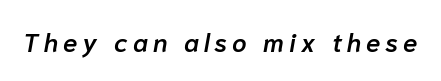
Q: Is the text bold? A: Semi-bold.
Q: Is the text italic (slanted)? A: Yes, it leans right by about 10 degrees.
Q: Is the text underlined? A: No.
